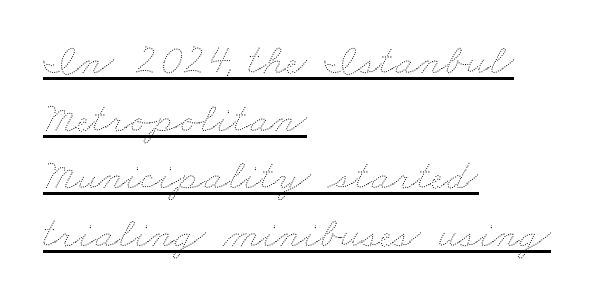
Is the type heavy? It reads as light-to-regular instead. Honestly, the letter spacing is just normal — you wouldn't notice it. The specimen includes a rule beneath the text block's lines. These lines sit exactly where default settings would place them. Leftover space on each line is placed entirely after the last word.
